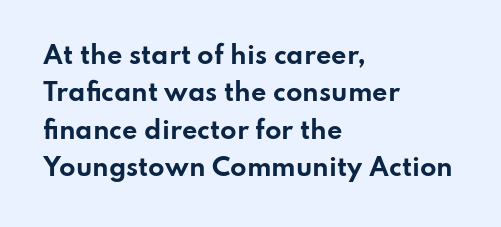
{"italic": "no", "bold": "yes", "underline": "no", "align": "left", "line_spacing": "normal", "line_spacing_ratio": 1.56, "letter_spacing": "normal", "letter_spacing_em": 0.0, "glyph_px": 24}
